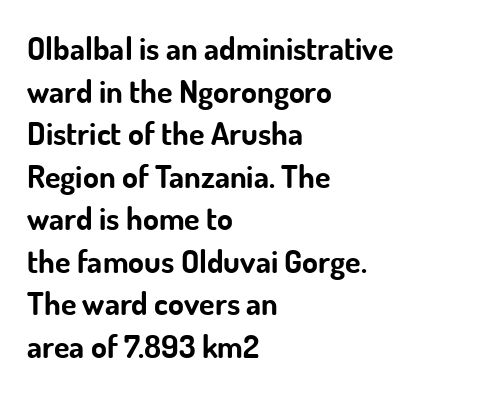
Q: Is the text bold? A: Yes.
Q: Is the text italic (slanted)? A: No, it is upright.
Q: Is the typeface a serif or a sans-serif typeface? A: Sans-serif.
Q: Is the text underlined? A: No.
Q: How is the paragraph aligned? A: Left-aligned.
Q: Is the spacing between letters normal or unusually wide? A: Normal.
Q: Is the spacing between lines tight, normal or loose? A: Normal.
Q: Width (condensed, normal, or wide)? A: Normal.
Q: Stroke contrast? A: Low.
Q: x-height? A: Small.
Q: Monospaced? A: No.
